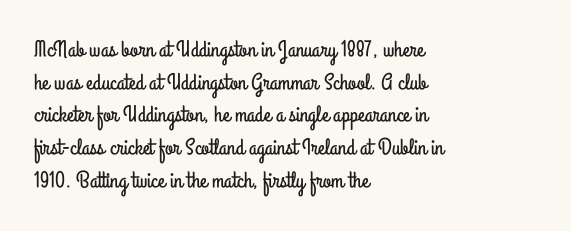
All the whitespace from short lines collects on the right. Standard letterfit; no display-style spreading of the glyphs. The area under the type is left untouched. Characters remain perfectly vertical along every line. If you measured baseline to baseline, you'd find a middling distance.
